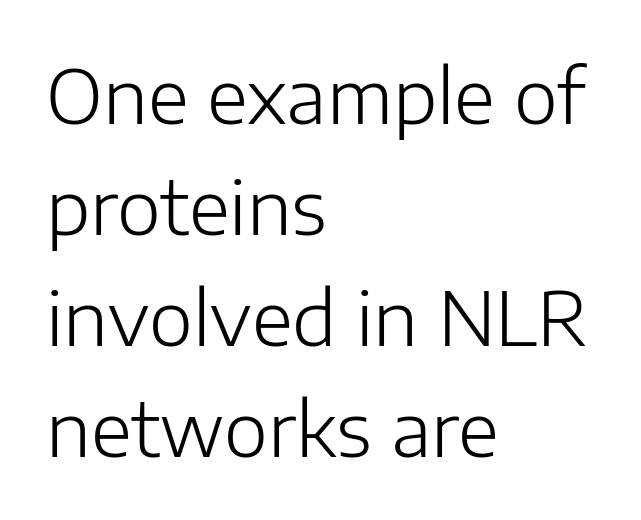
The image shows 75 px light sans-serif type, upright; set left-aligned, normal line spacing (1.48x), normal letter spacing, not underlined; low stroke contrast and a medium x-height.
